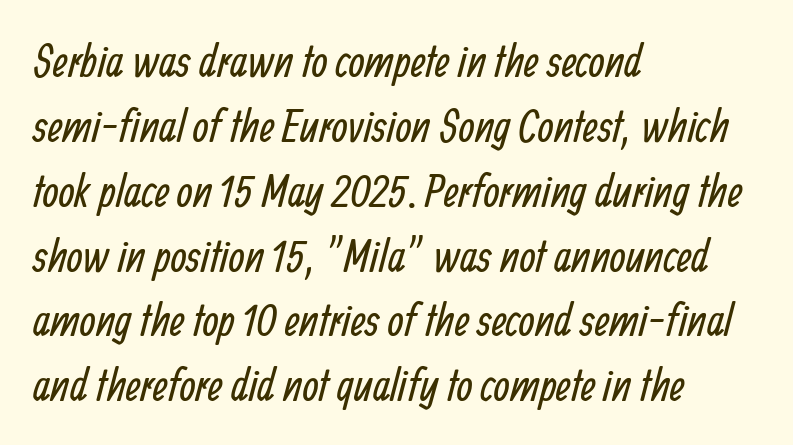
The image shows 46 px regular-weight, condensed sans-serif type; set left-aligned, normal line spacing (1.41x), normal letter spacing, not underlined; low stroke contrast and a medium x-height.
